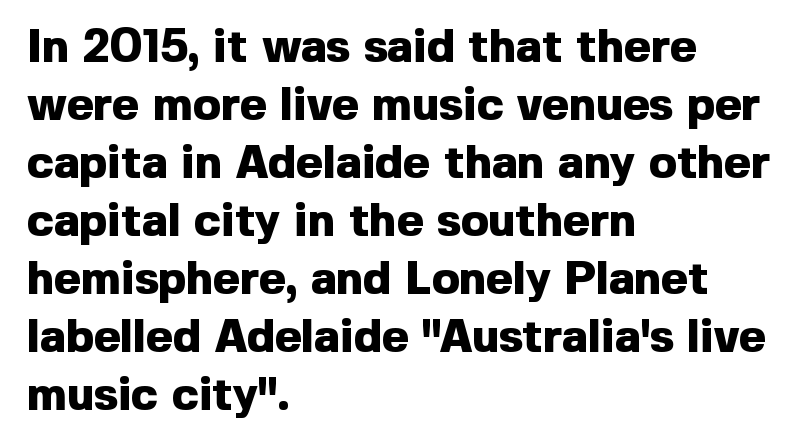
{"serif": "no", "italic": "no", "bold": "yes", "weight": "heavy", "width": "normal", "x_height": "medium", "monospaced": "no", "underline": "no", "align": "left", "line_spacing": "normal", "line_spacing_ratio": 1.26, "letter_spacing": "normal", "letter_spacing_em": 0.0, "glyph_px": 46}
